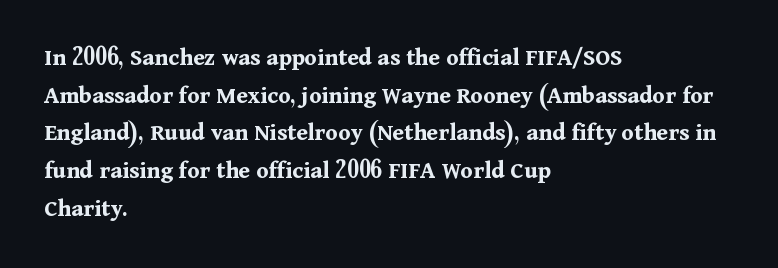
{"italic": "no", "bold": "yes", "underline": "no", "align": "left", "line_spacing": "normal", "line_spacing_ratio": 1.51, "letter_spacing": "normal", "letter_spacing_em": 0.0, "glyph_px": 25}
